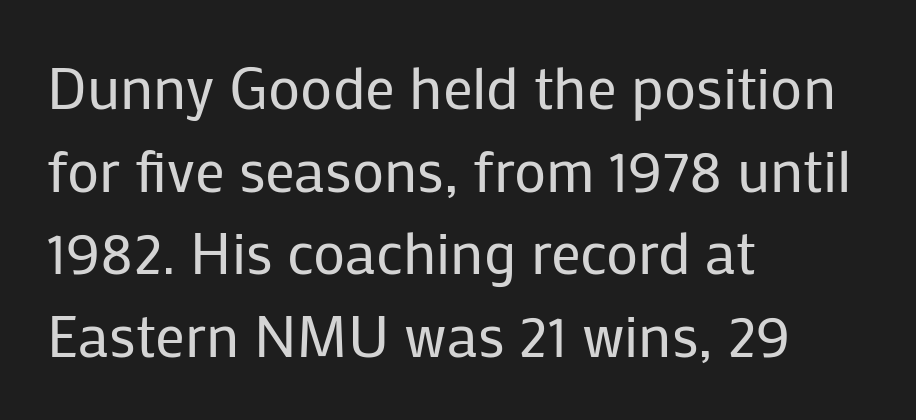
{"serif": "no", "italic": "no", "bold": "no", "weight": "regular", "width": "normal", "stroke_contrast": "low", "x_height": "medium", "monospaced": "no", "underline": "no", "align": "left", "line_spacing": "normal", "line_spacing_ratio": 1.4, "letter_spacing": "normal", "letter_spacing_em": 0.0, "glyph_px": 59}
